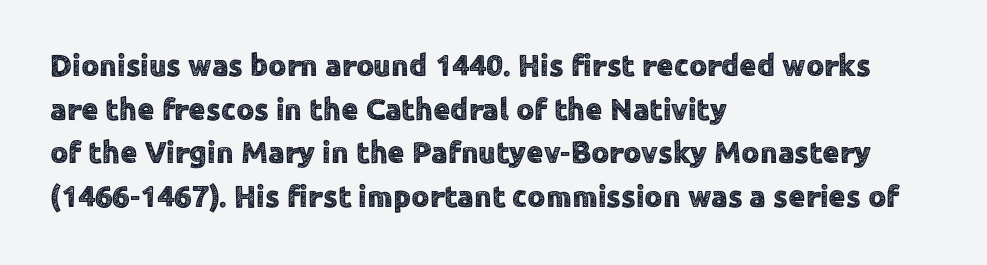
This rendering features lettering with no underline. Glyph-to-glyph distance matches everyday printed text. Regular leading. Classification — sans serif.
